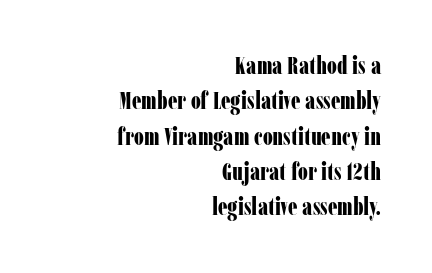
The rag falls on the left side of this text block. Anything drawn beneath the words? Only blank space. Caption: bold face, heavy strokes. Ascenders rise straight up at ninety degrees. Default kerning and tracking; the words read as compact shapes. Vertically, the passage feels balanced, rows spaced as you'd expect.
